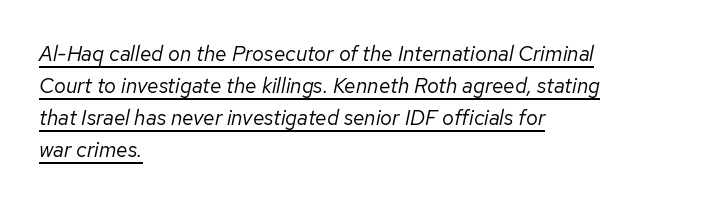
This sample uses an oblique cut, with every glyph tilted off the vertical. The ragged edge is on the right, which tells us the setting is flush left. The characters are drawn with everyday or finer stroke widths. Successive baselines arrive at the customary interval.
